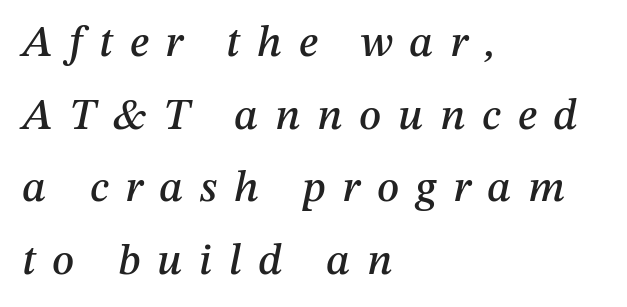
{"italic": "yes", "lean": "right", "slant_degrees": 12, "width": "normal", "stroke_contrast": "medium", "x_height": "medium", "monospaced": "no", "underline": "no", "align": "left", "line_spacing": "normal", "line_spacing_ratio": 1.65, "letter_spacing": "wide", "letter_spacing_em": 0.38, "glyph_px": 44}
